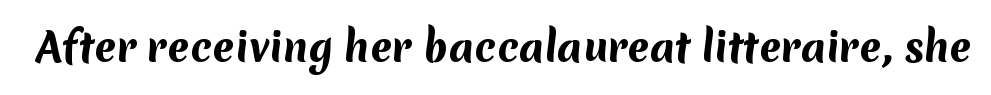
Q: Is the text bold? A: Yes.
Q: Is the typeface a serif or a sans-serif typeface? A: Sans-serif.
Q: Is the text underlined? A: No.
Q: Is the spacing between letters normal or unusually wide? A: Normal.
Q: Width (condensed, normal, or wide)? A: Normal.
Q: Stroke contrast? A: Medium.
Q: x-height? A: Medium.
Q: Monospaced? A: No.
